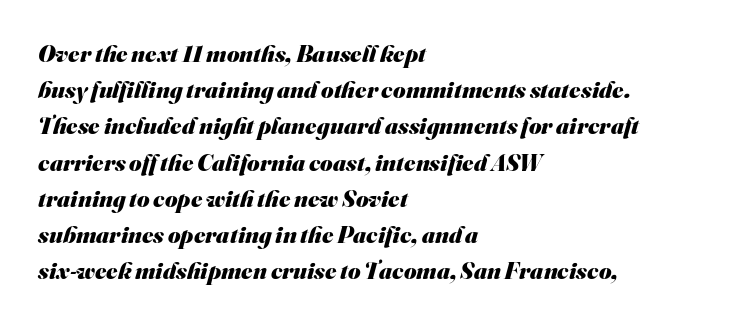
Q: Is the text bold? A: Yes.
Q: Is the text underlined? A: No.
Q: How is the paragraph aligned? A: Left-aligned.
Q: Is the spacing between letters normal or unusually wide? A: Normal.
Q: Is the spacing between lines tight, normal or loose? A: Normal.
